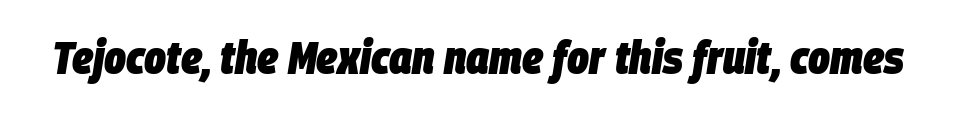
Each letter keeps its own natural width here, so spacing adapts to shape. Each row of text sits above clean, open space. The face used here has the dense, thick strokes of a bold. Here the glyphs are tracked normally, forming tight word shapes. Emphasis-style slanted type is in use.
